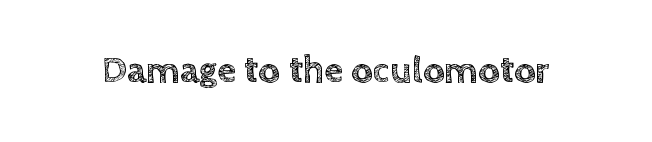
{"italic": "no", "width": "normal", "x_height": "large", "monospaced": "no", "underline": "no", "letter_spacing": "normal", "letter_spacing_em": 0.0, "glyph_px": 38}
